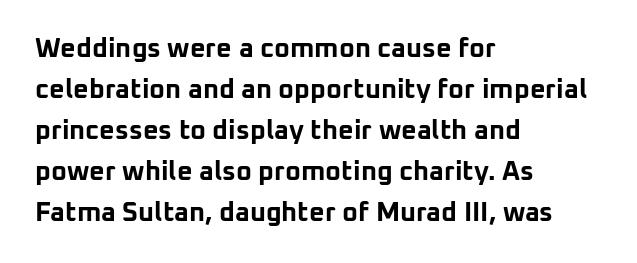
Line beginnings align vertically; line endings do not. Between one letter and the next there's only the usual sliver of space. Notice how descenders clear the ascenders below comfortably — that's standard leading. Does the lettering tilt? It doesn't — this is upright. Letters rest on an invisible, unmarked baseline.
